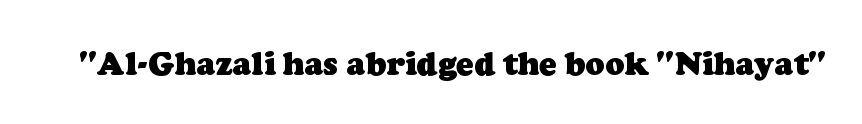
Q: Is the text bold? A: Yes.
Q: Is the typeface a serif or a sans-serif typeface? A: Serif.
Q: Is the text underlined? A: No.
Q: Is the spacing between letters normal or unusually wide? A: Normal.
Q: Width (condensed, normal, or wide)? A: Normal.
Q: Stroke contrast? A: Low.
Q: x-height? A: Medium.
Q: Monospaced? A: No.
